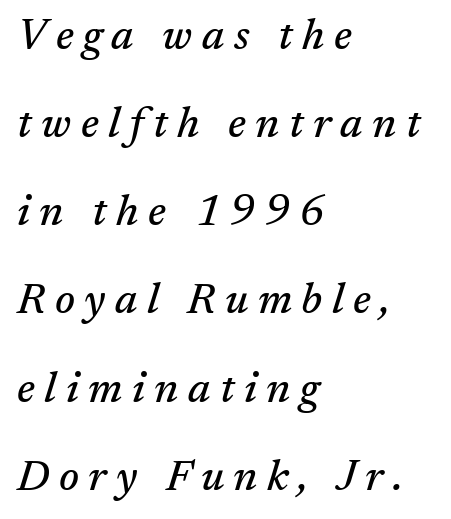
{"serif": "yes", "italic": "yes", "lean": "right", "slant_degrees": 17, "width": "normal", "stroke_contrast": "medium", "x_height": "medium", "monospaced": "no", "underline": "no", "align": "left", "line_spacing": "loose", "line_spacing_ratio": 2.05, "letter_spacing": "wide", "letter_spacing_em": 0.22, "glyph_px": 43}
